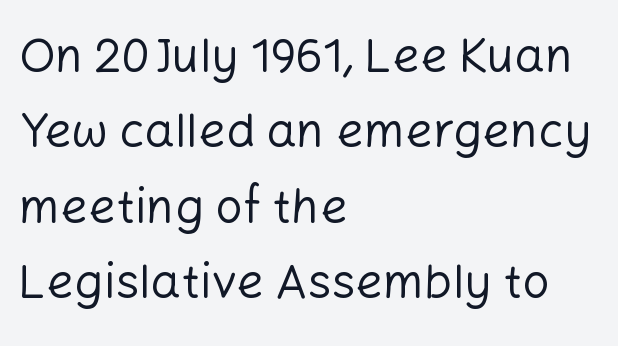
The image shows 48 px regular-weight sans-serif type, upright; set left-aligned, normal line spacing (1.57x), normal letter spacing, not underlined; low stroke contrast and a medium x-height.
